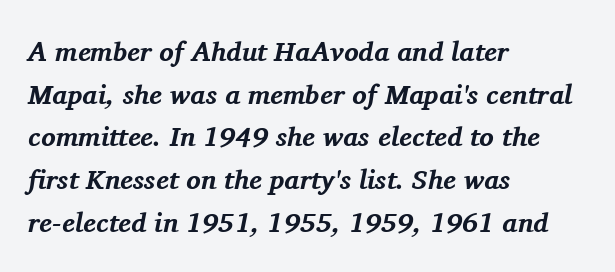
These lines carry a lot of weight — the face is fully bold. Vertically, the passage feels balanced, rows spaced as you'd expect. Italic: yes, the glyphs are oblique. Left-aligned paragraph, ragged on the right. The strip under each line holds only bare page.
